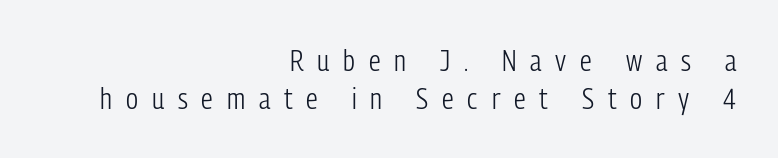
{"serif": "no", "italic": "no", "bold": "no", "weight": "light", "width": "condensed", "stroke_contrast": "low", "x_height": "medium", "monospaced": "no", "underline": "no", "align": "right", "line_spacing": "normal", "line_spacing_ratio": 1.31, "letter_spacing": "wide", "letter_spacing_em": 0.48, "glyph_px": 29}
